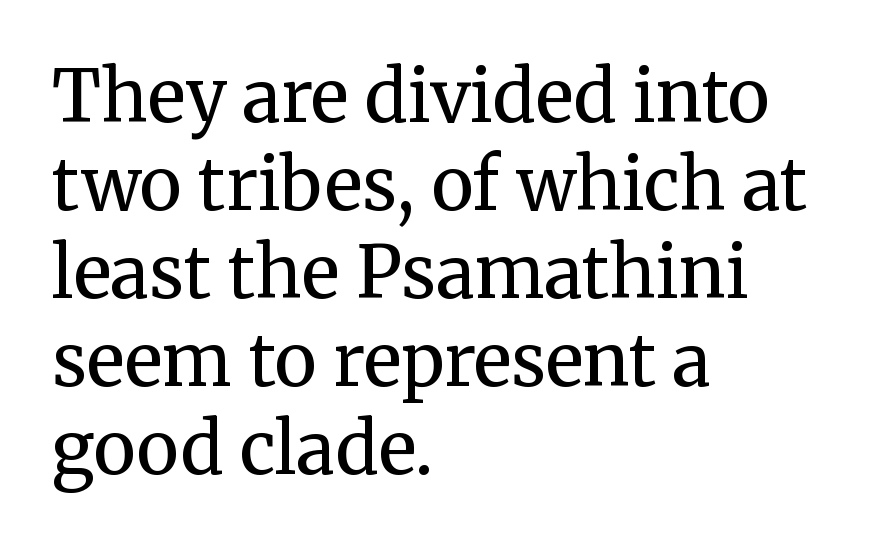
The image shows 71 px regular-weight serif type, upright; set left-aligned, line spacing 1.24x, normal letter spacing, not underlined; medium stroke contrast and a medium x-height.
